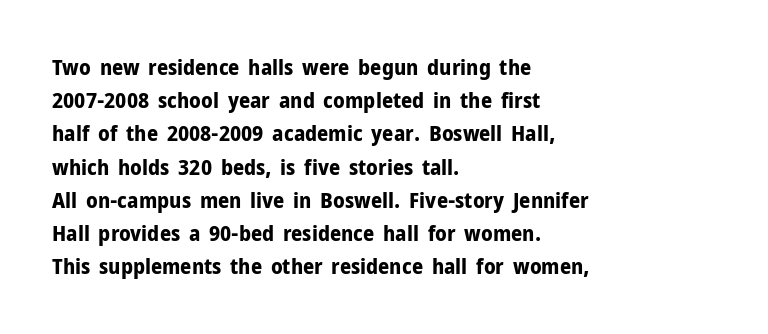
{"italic": "no", "bold": "yes", "underline": "no", "align": "left", "line_spacing": "normal", "line_spacing_ratio": 1.51, "letter_spacing": "normal", "letter_spacing_em": 0.0, "glyph_px": 22}
